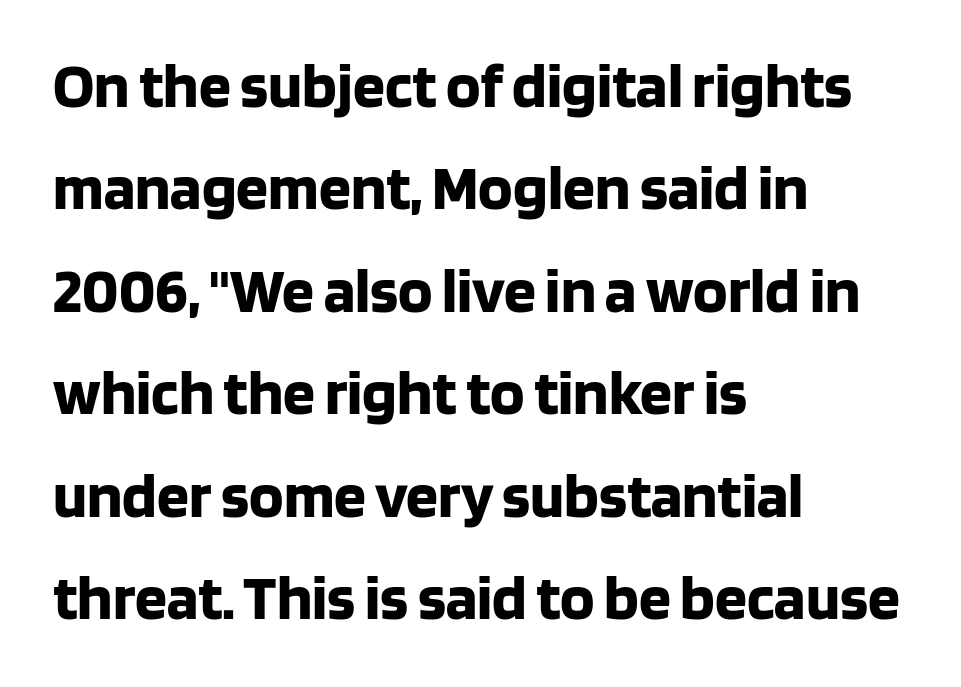
The image shows 64 px bold sans-serif type, upright; set left-aligned, normal line spacing (1.6x), normal letter spacing, not underlined; low stroke contrast and a large x-height.
